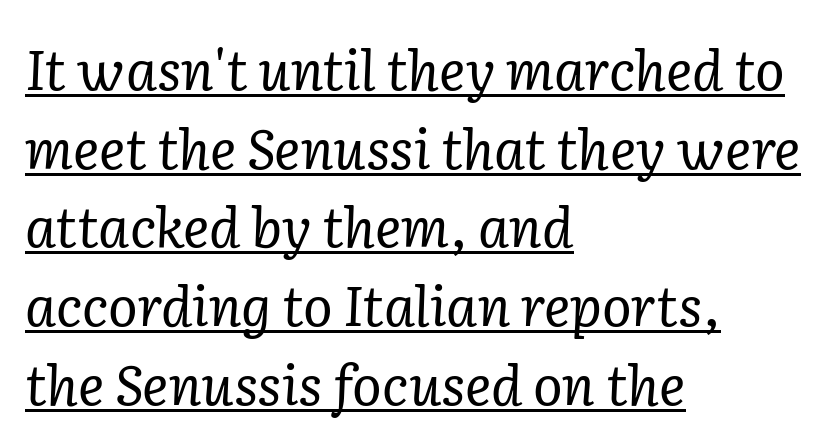
Q: Is the text bold? A: No.
Q: Is the text italic (slanted)? A: Yes, it leans right by about 2 degrees.
Q: Is the typeface a serif or a sans-serif typeface? A: Serif.
Q: Is the text underlined? A: Yes.
Q: How is the paragraph aligned? A: Left-aligned.
Q: Is the spacing between letters normal or unusually wide? A: Normal.
Q: Is the spacing between lines tight, normal or loose? A: Normal.
Q: Width (condensed, normal, or wide)? A: Normal.
Q: Stroke contrast? A: Low.
Q: x-height? A: Medium.
Q: Monospaced? A: No.
